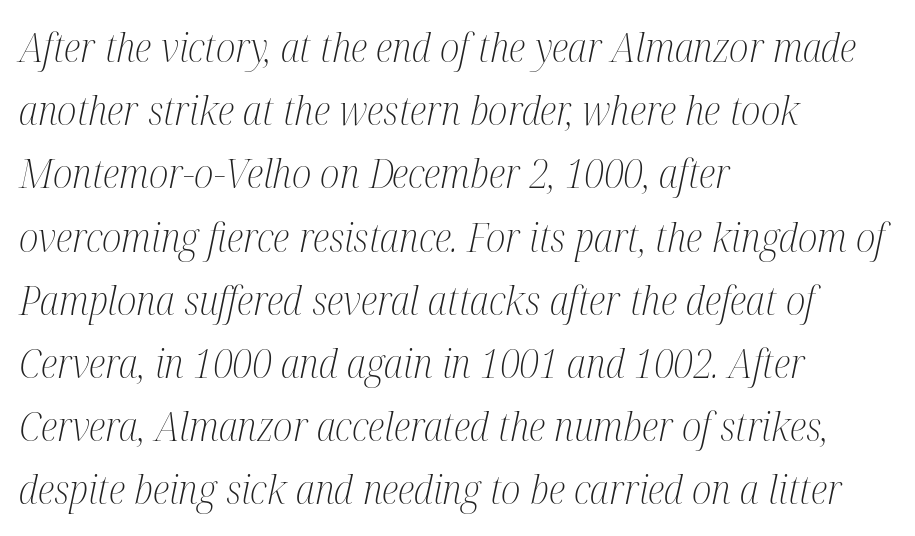
The image shows 40 px light, condensed serif type, italic (leaning right); set left-aligned, normal line spacing (1.58x), normal letter spacing, not underlined; medium stroke contrast and a medium x-height.
